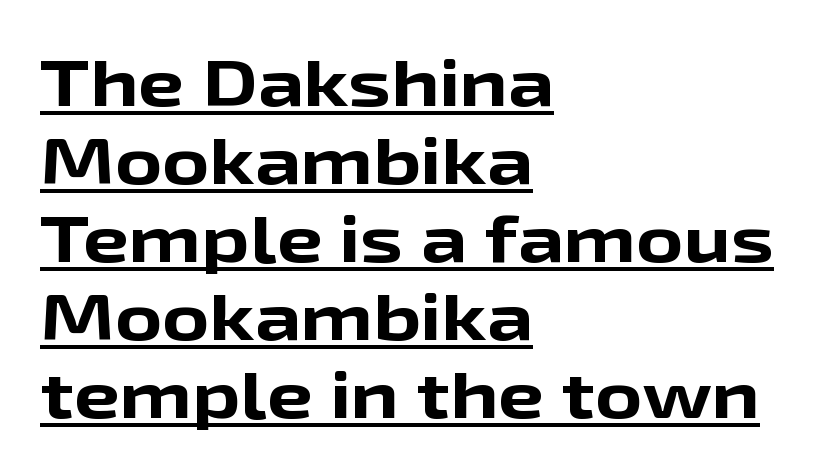
{"serif": "no", "italic": "no", "bold": "yes", "weight": "bold", "width": "wide", "stroke_contrast": "low", "x_height": "medium", "monospaced": "no", "underline": "yes", "align": "left", "line_spacing_ratio": 1.2, "letter_spacing": "normal", "letter_spacing_em": 0.0, "glyph_px": 65}
